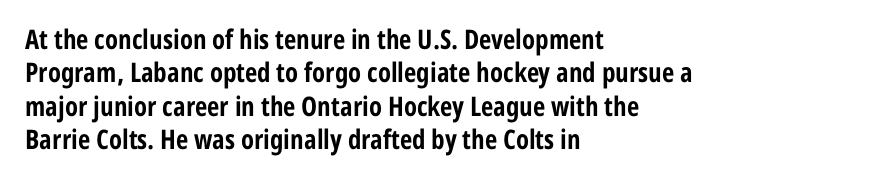
There is no visible air inserted between adjacent glyphs. Compared with a centered layout, this one pins lines to the left instead. The strokes are fattened all the way to bold. A typesetter would mark this as roman, not italic. The words here are not underlined.
